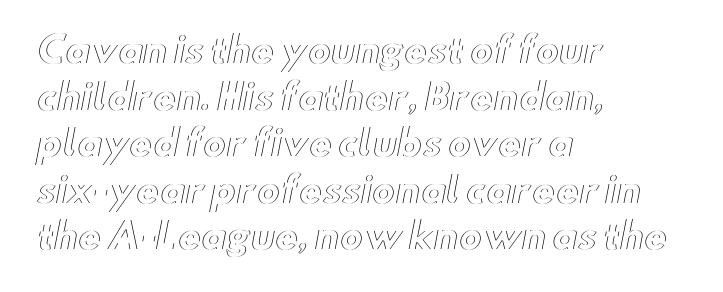
Horizontal alignment here is leftward, the default for most running prose. Compared with typical body copy, the letter spacing here is the same. Underline: absent. Baseline-to-baseline distance is the conventional proportion of letter height. You could not count columns in this text — the font is proportionally spaced.
